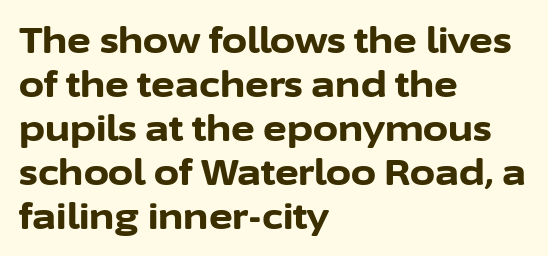
The image shows 36 px bold sans-serif type, upright; set left-aligned, line spacing 1.22x, normal letter spacing, not underlined; low stroke contrast and a medium x-height.
